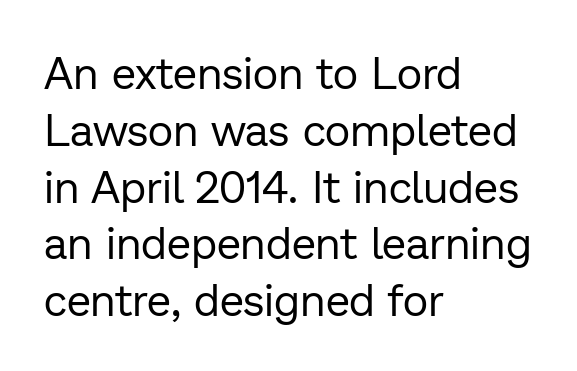
{"serif": "no", "italic": "no", "bold": "no", "weight": "regular", "width": "normal", "stroke_contrast": "low", "x_height": "medium", "monospaced": "no", "underline": "no", "align": "left", "line_spacing": "normal", "line_spacing_ratio": 1.29, "letter_spacing": "normal", "letter_spacing_em": 0.0, "glyph_px": 44}
